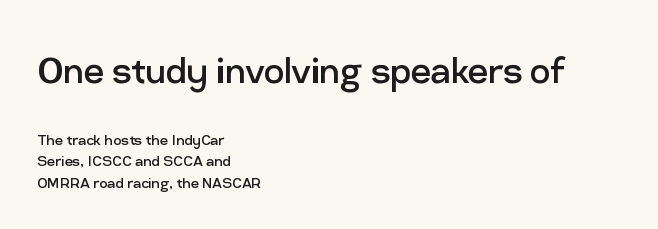
{"serif": "no", "italic": "no", "bold": "no", "weight": "regular", "width": "normal", "stroke_contrast": "low", "x_height": "medium", "monospaced": "no", "underline": "no", "align": "left", "line_spacing_ratio": 1.18, "letter_spacing": "normal", "letter_spacing_em": 0.0, "larger_block": "first", "size_ratio": 2.5, "glyph_px": 45}
